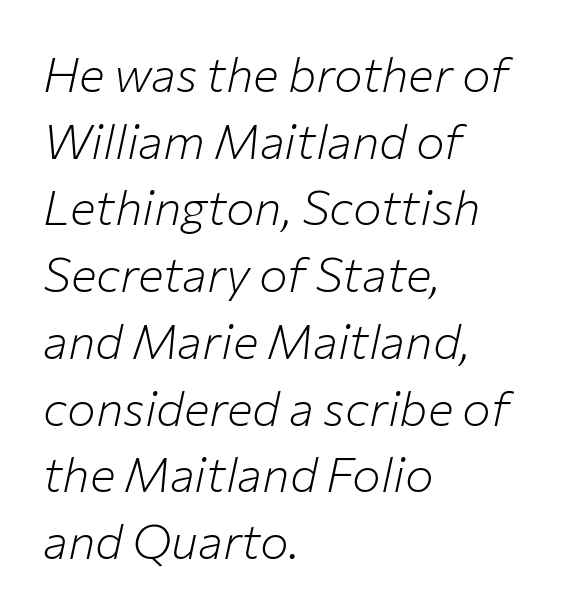
{"italic": "yes", "lean": "right", "slant_degrees": 12, "bold": "no", "weight": "light", "width": "normal", "stroke_contrast": "low", "x_height": "medium", "monospaced": "no", "underline": "no", "align": "left", "line_spacing": "normal", "line_spacing_ratio": 1.39, "letter_spacing": "normal", "letter_spacing_em": 0.0, "glyph_px": 48}
